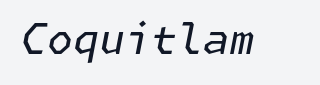
{"italic": "yes", "lean": "right", "slant_degrees": 11, "bold": "no", "weight": "regular", "width": "normal", "stroke_contrast": "low", "x_height": "medium", "underline": "no", "letter_spacing": "normal", "letter_spacing_em": 0.0, "glyph_px": 42}
